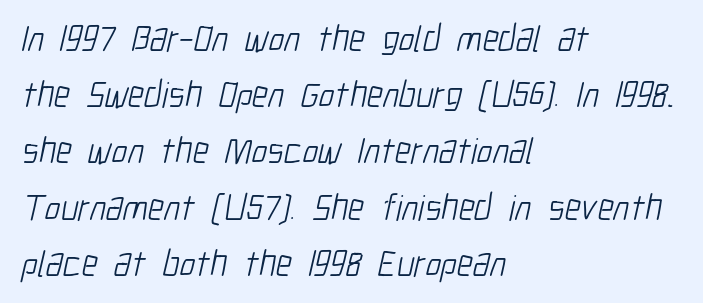
Q: Is the text bold? A: No.
Q: Is the typeface a serif or a sans-serif typeface? A: Sans-serif.
Q: Is the text underlined? A: No.
Q: How is the paragraph aligned? A: Left-aligned.
Q: Is the spacing between letters normal or unusually wide? A: Normal.
Q: Is the spacing between lines tight, normal or loose? A: Normal.
Q: Width (condensed, normal, or wide)? A: Condensed.
Q: Stroke contrast? A: Low.
Q: x-height? A: Medium.
Q: Monospaced? A: No.
